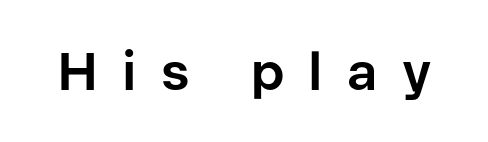
Q: Is the text bold? A: Yes.
Q: Is the text italic (slanted)? A: No, it is upright.
Q: Is the typeface a serif or a sans-serif typeface? A: Sans-serif.
Q: Is the text underlined? A: No.
Q: Is the spacing between letters normal or unusually wide? A: Unusually wide.
Q: Width (condensed, normal, or wide)? A: Normal.
Q: Stroke contrast? A: Low.
Q: x-height? A: Medium.
Q: Monospaced? A: No.
